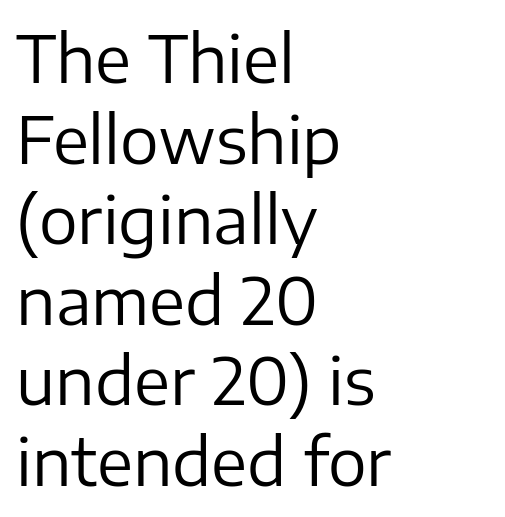
Q: Is the text bold? A: No.
Q: Is the text italic (slanted)? A: No, it is upright.
Q: Is the typeface a serif or a sans-serif typeface? A: Sans-serif.
Q: Is the text underlined? A: No.
Q: How is the paragraph aligned? A: Left-aligned.
Q: Is the spacing between letters normal or unusually wide? A: Normal.
Q: Width (condensed, normal, or wide)? A: Normal.
Q: Stroke contrast? A: Low.
Q: x-height? A: Medium.
Q: Monospaced? A: No.
